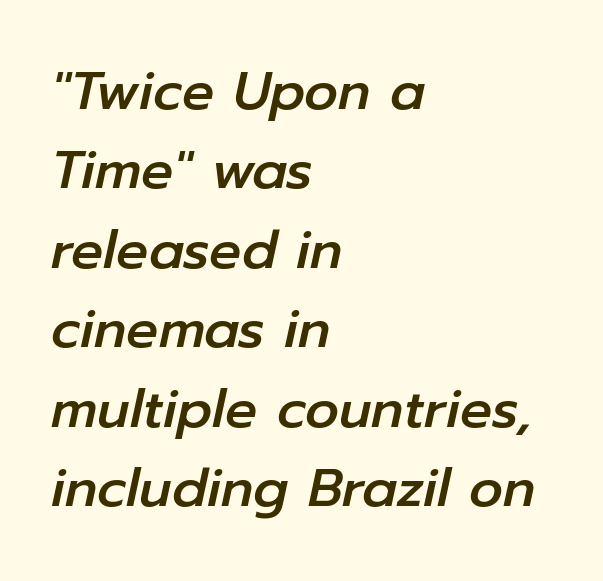
Rule under the text: the space is simply empty. Compared with ordinary roman type, these characters are visibly tilted. A typesetter would call this proportional, since set widths differ per character. Casual observation: everything's shoved over to the left.
